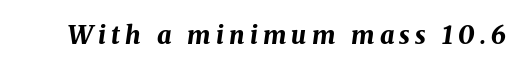
{"italic": "yes", "lean": "right", "slant_degrees": 8, "bold": "yes", "underline": "no", "letter_spacing": "wide", "letter_spacing_em": 0.21, "glyph_px": 25}
